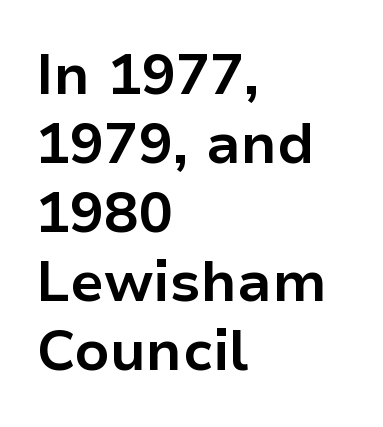
The letters stand straight up with perfectly vertical stems. Alignment: flush left. Is the letter spacing exaggerated? No — it looks like the ordinary default. The typesetting leans heavy: a genuine bold. The strip under each line holds only bare page. Proportional: the letters do not fall into vertical columns.
